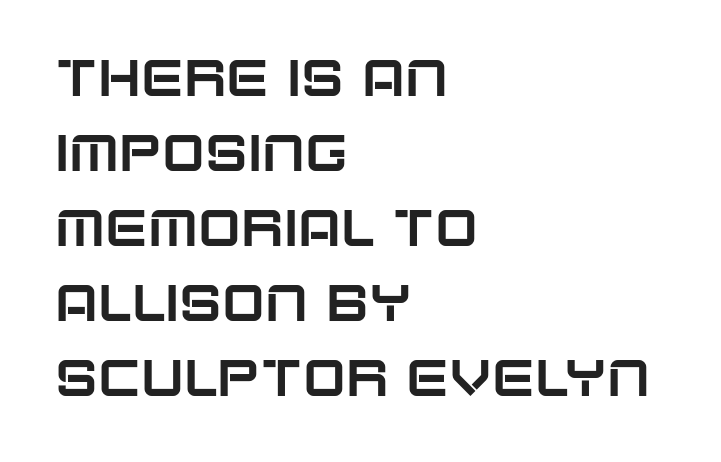
Q: Is the text italic (slanted)? A: No, it is upright.
Q: Is the typeface a serif or a sans-serif typeface? A: Sans-serif.
Q: Is the text underlined? A: No.
Q: How is the paragraph aligned? A: Left-aligned.
Q: Is the spacing between letters normal or unusually wide? A: Normal.
Q: Is the spacing between lines tight, normal or loose? A: Normal.
Q: Width (condensed, normal, or wide)? A: Normal.
Q: Stroke contrast? A: Low.
Q: x-height? A: Large.
Q: Monospaced? A: No.
